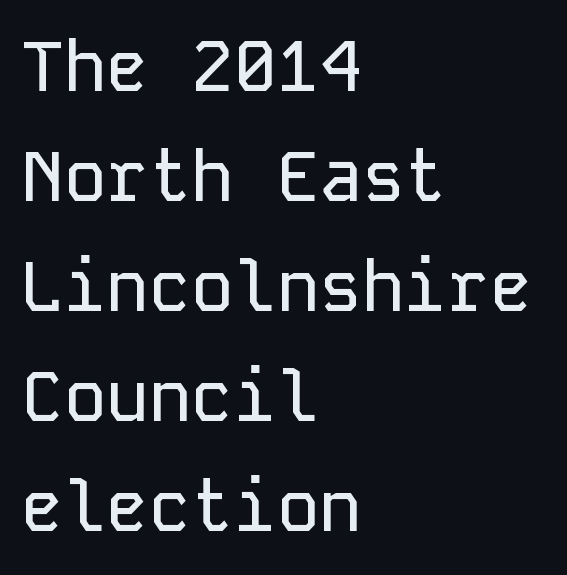
The image shows 71 px sans-serif type, upright, monospaced; set left-aligned, normal line spacing (1.55x), normal letter spacing, not underlined; low stroke contrast and a medium x-height.
